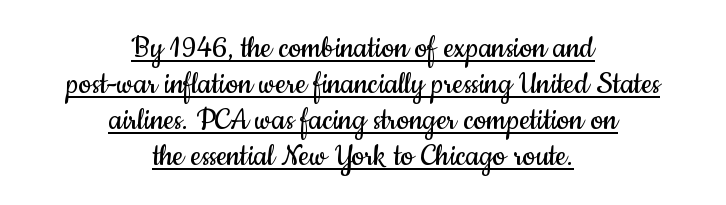
The image shows 36 px regular-weight, condensed sans-serif type; set centered, tight line spacing (1.0x), normal letter spacing, underlined; low stroke contrast and a small x-height.
